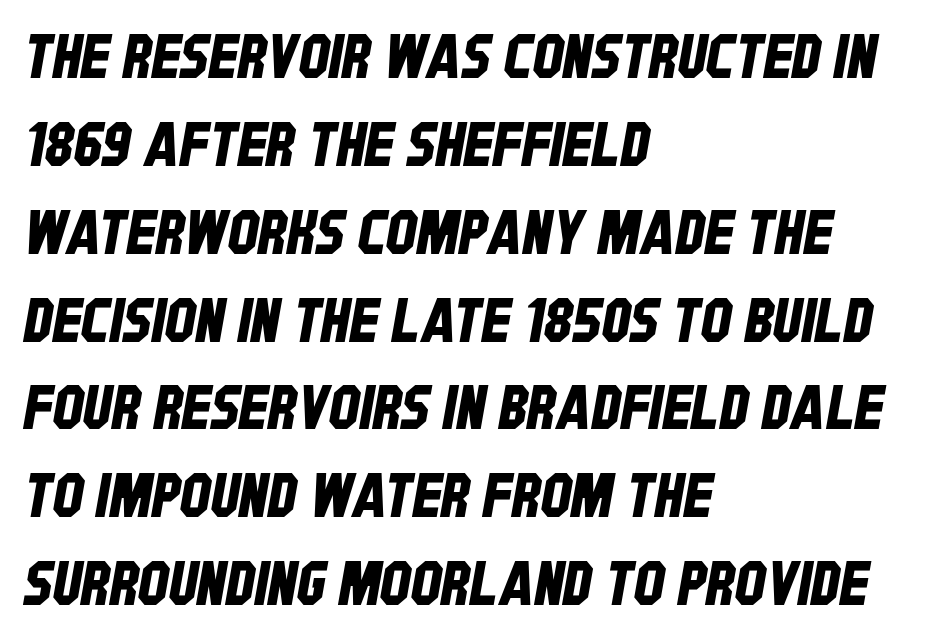
{"serif": "no", "width": "condensed", "stroke_contrast": "low", "x_height": "large", "monospaced": "no", "underline": "no", "align": "left", "line_spacing": "normal", "line_spacing_ratio": 1.44, "letter_spacing": "normal", "letter_spacing_em": 0.0, "glyph_px": 61}
